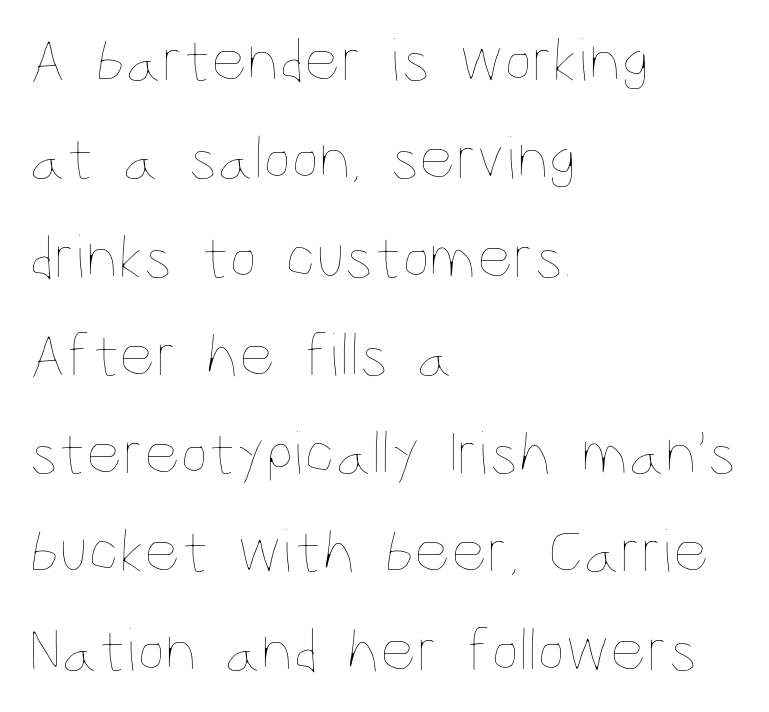
The image shows 63 px thin, condensed type, upright; set left-aligned, normal line spacing (1.56x), normal letter spacing, not underlined; low stroke contrast and a large x-height.
